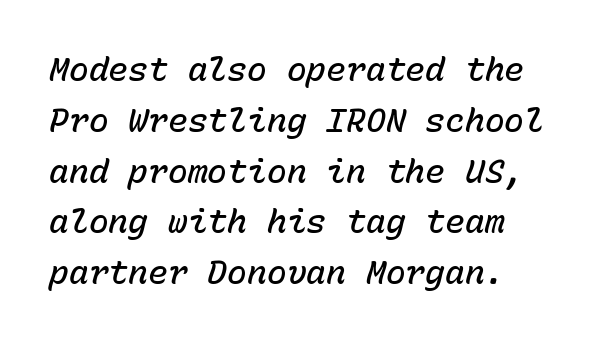
Q: Is the text bold? A: Semi-bold.
Q: Is the text italic (slanted)? A: Yes, it leans right by about 15 degrees.
Q: Is the text underlined? A: No.
Q: Is the spacing between letters normal or unusually wide? A: Normal.
Q: Is the spacing between lines tight, normal or loose? A: Normal.
Q: Width (condensed, normal, or wide)? A: Normal.
Q: Stroke contrast? A: Low.
Q: x-height? A: Medium.
Q: Monospaced? A: Yes.
